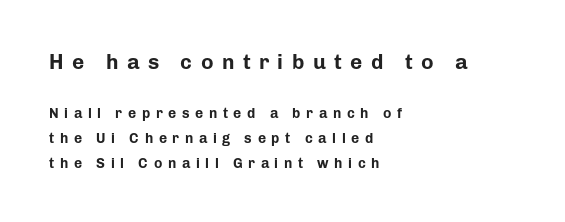
The image shows 21 px bold type, upright; set left-aligned, line spacing 1.81x, unusually wide letter spacing (+0.4 em), not underlined; the first (top) block is 1.5x larger.
